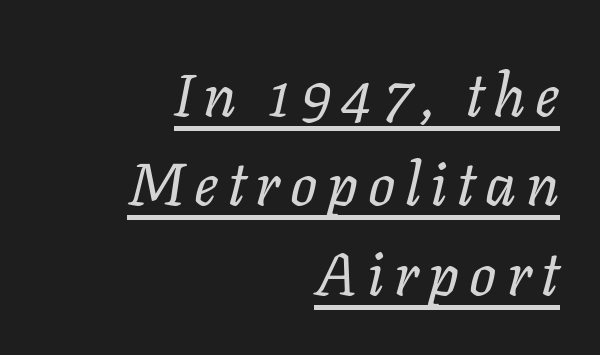
The image shows 60 px regular-weight type, italic (leaning right); set right-aligned, normal line spacing (1.49x), underlined; low stroke contrast and a medium x-height.
